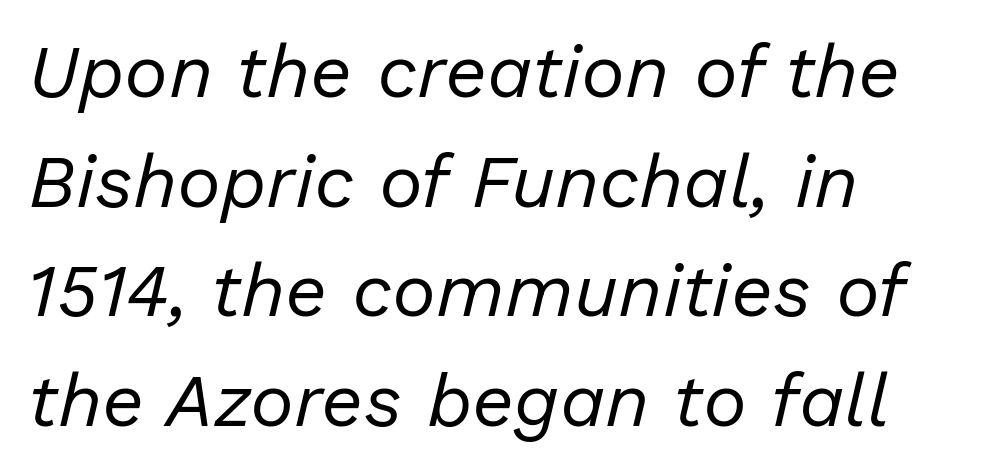
The image shows 74 px regular-weight type, italic (leaning right); set left-aligned, normal line spacing (1.48x), normal letter spacing, not underlined; low stroke contrast and a medium x-height.
